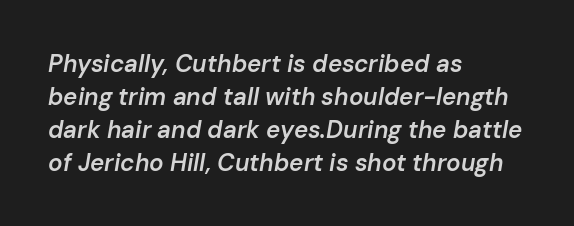
Q: Is the text bold? A: Semi-bold.
Q: Is the text italic (slanted)? A: Yes, it leans right by about 10 degrees.
Q: Is the text underlined? A: No.
Q: How is the paragraph aligned? A: Left-aligned.
Q: Is the spacing between letters normal or unusually wide? A: Normal.
Q: Is the spacing between lines tight, normal or loose? A: Normal.
